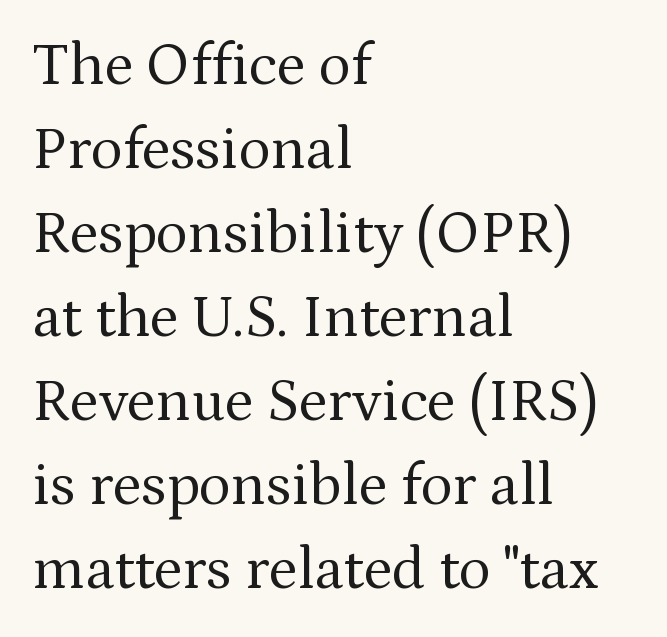
Students, note that the glyphs here touch the page at normal intervals. Spacing verdict: proportional, widths tailored to each character. Teacher's note: observe the even left margin — that is flush-left alignment. It's the straight-up-and-down kind of type.
